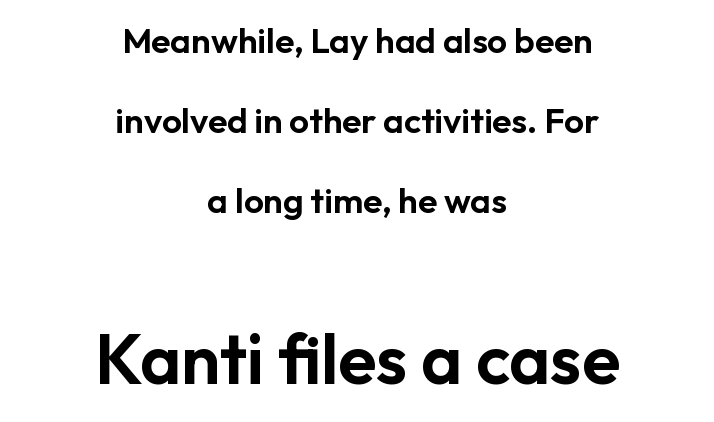
The image shows 70 px sans-serif type, upright; set centered, loose line spacing (2.29x), normal letter spacing, not underlined; the second (bottom) block is 2.0x larger; low stroke contrast and a medium x-height.
